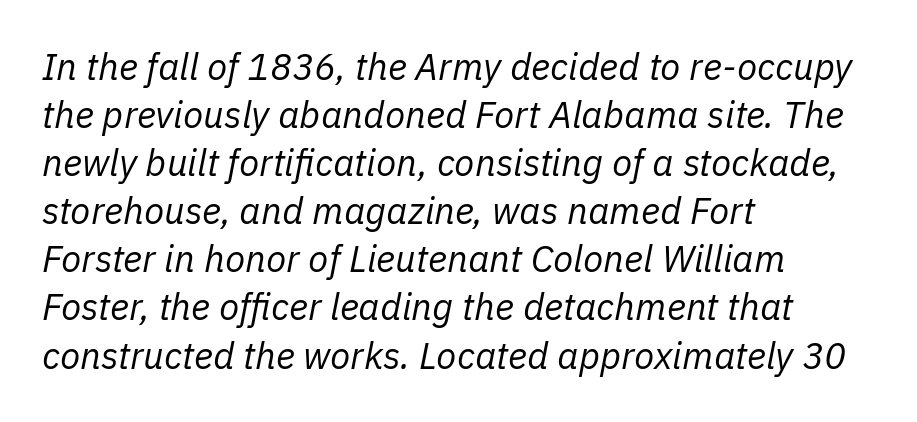
What's the leading like? Ordinary, nothing unusual. The words here are not underlined. These lines stack with their left ends in a neat column. Looks like regular typesetting: each glyph gets only the width it needs.
